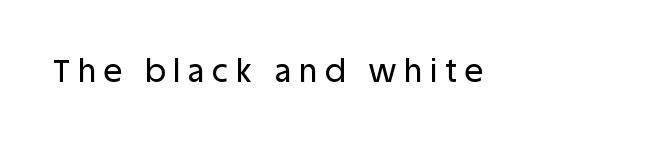
The baseline area is clear. The typeface chosen for these lines omits serifs. These lines are rendered in a variable-pitch font. The face used here is rendered with a markedly widened letterfit.
